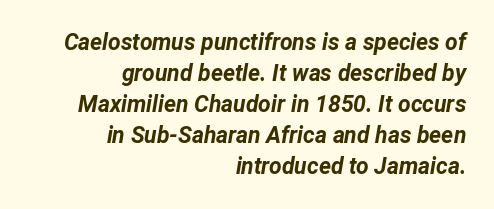
This is oblique type, the kind used for emphasis or titles. Evenly set lines give the paragraph a standard silhouette. Observe the ordinary spacing: letters are neighbours, not strangers. Does the copy run flush right? Yes — the right margin is perfectly even.
